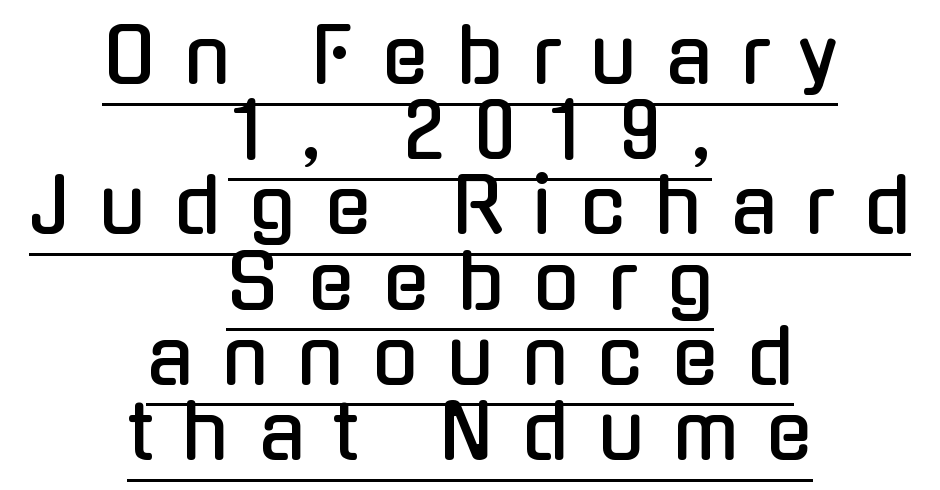
Rendered with straight, roman letterforms. This rendering employs a face without finishing strokes, i.e., a sans-serif. These lines huddle together more closely than default settings would place them. These lines are rendered in a variable-pitch font. Casual observation: everything's sitting right in the middle. The letterforms stand isolated, each surrounded by extra space.
